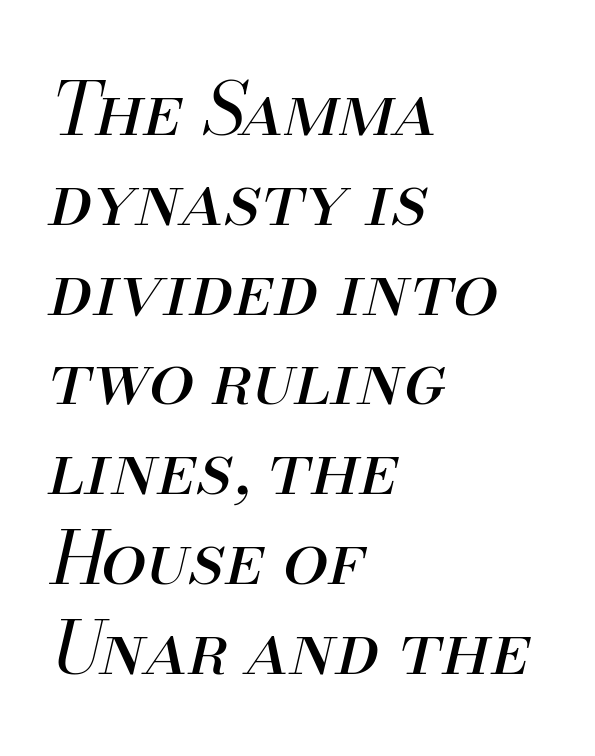
The passage shown is typed in a proportional face where columns would drift. Letters rest on an invisible, unmarked baseline. When letters slant like this, we call the style italic. Teacher's note: observe the even left margin — that is flush-left alignment. Compared with a typical body face, this is equally light or lighter still.
